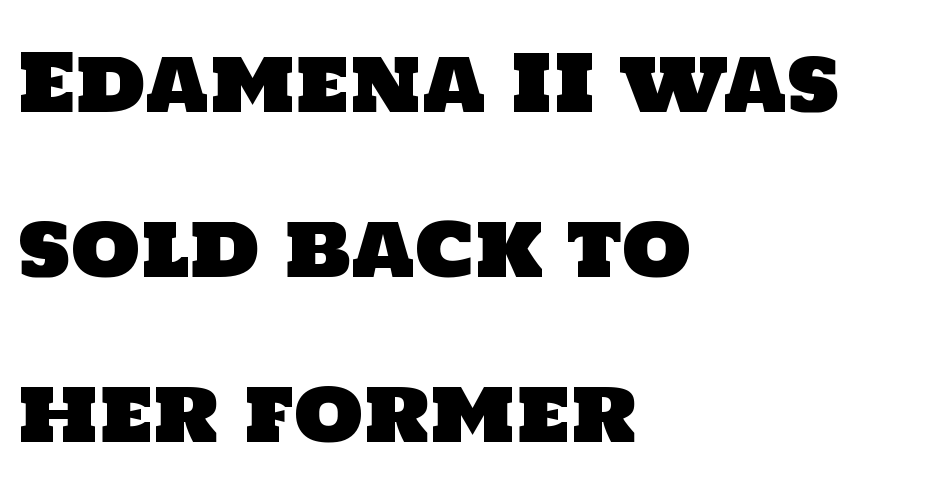
Q: Is the typeface a serif or a sans-serif typeface? A: Sans-serif.
Q: Is the text underlined? A: No.
Q: How is the paragraph aligned? A: Left-aligned.
Q: Is the spacing between letters normal or unusually wide? A: Normal.
Q: Is the spacing between lines tight, normal or loose? A: Loose.
Q: Width (condensed, normal, or wide)? A: Normal.
Q: Stroke contrast? A: Low.
Q: x-height? A: Large.
Q: Monospaced? A: No.
